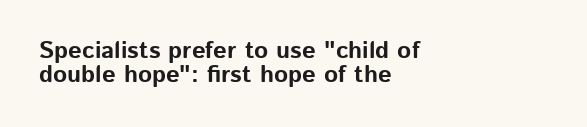
Compared with typical body copy, the letter spacing here is the same. The gap between lines stays unmarked. Stroke thickness is high; the sample reads as a true bold. All the whitespace from short lines collects on the right.
